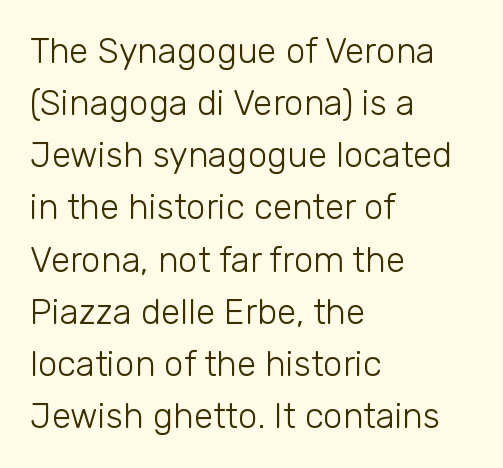
{"serif": "no", "italic": "no", "bold": "no", "weight": "light", "width": "normal", "stroke_contrast": "low", "x_height": "medium", "monospaced": "no", "underline": "no", "align": "left", "line_spacing": "normal", "line_spacing_ratio": 1.49, "letter_spacing": "normal", "letter_spacing_em": 0.0, "glyph_px": 35}
